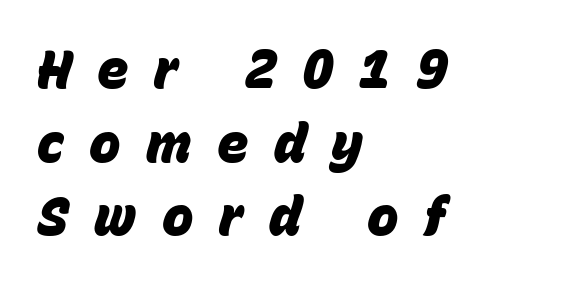
Q: Is the text bold? A: Yes.
Q: Is the text italic (slanted)? A: Yes, it leans right by about 15 degrees.
Q: Is the text underlined? A: No.
Q: How is the paragraph aligned? A: Left-aligned.
Q: Is the spacing between letters normal or unusually wide? A: Unusually wide.
Q: Is the spacing between lines tight, normal or loose? A: Normal.
Q: Width (condensed, normal, or wide)? A: Normal.
Q: Stroke contrast? A: Low.
Q: x-height? A: Large.
Q: Monospaced? A: No.
